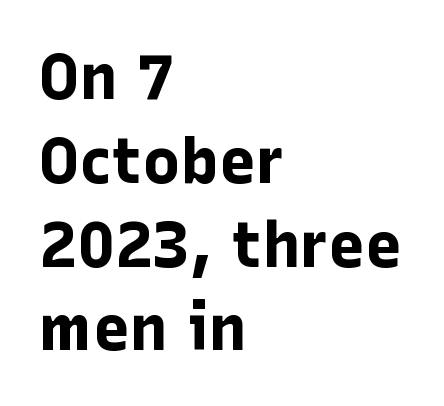
{"serif": "no", "italic": "no", "bold": "yes", "weight": "bold", "width": "normal", "stroke_contrast": "low", "x_height": "medium", "monospaced": "no", "underline": "no", "align": "left", "line_spacing": "normal", "line_spacing_ratio": 1.33, "letter_spacing": "normal", "letter_spacing_em": 0.0, "glyph_px": 63}
